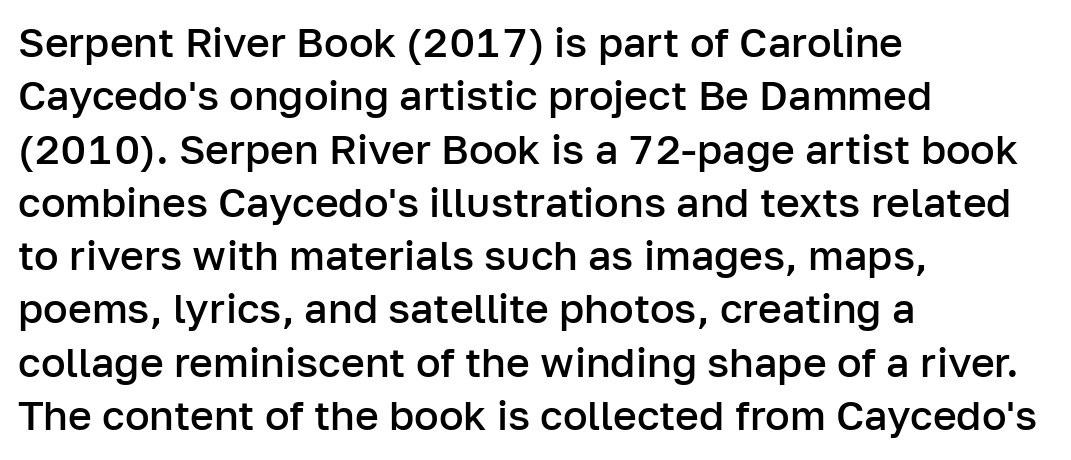
Q: Is the text bold? A: Semi-bold.
Q: Is the text italic (slanted)? A: No, it is upright.
Q: Is the typeface a serif or a sans-serif typeface? A: Sans-serif.
Q: Is the text underlined? A: No.
Q: How is the paragraph aligned? A: Left-aligned.
Q: Is the spacing between letters normal or unusually wide? A: Normal.
Q: Is the spacing between lines tight, normal or loose? A: Normal.
Q: Width (condensed, normal, or wide)? A: Normal.
Q: Stroke contrast? A: Low.
Q: x-height? A: Medium.
Q: Monospaced? A: No.
